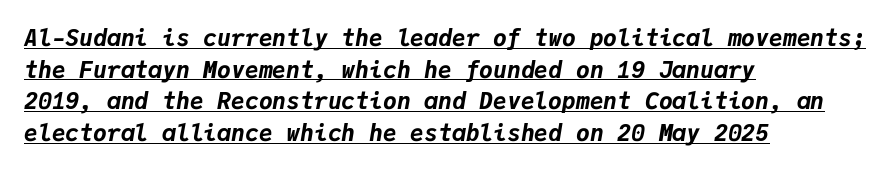
{"italic": "yes", "lean": "right", "slant_degrees": 9, "bold": "yes", "underline": "yes", "align": "left", "line_spacing": "normal", "line_spacing_ratio": 1.38, "letter_spacing": "normal", "letter_spacing_em": 0.0, "glyph_px": 23}
